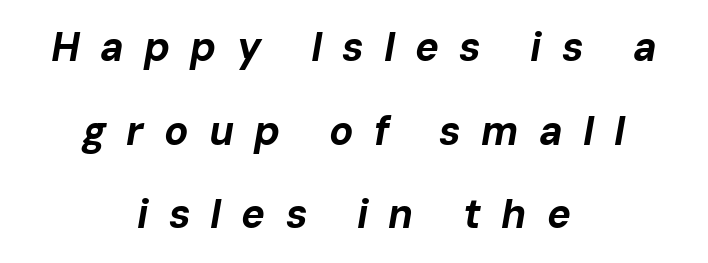
{"italic": "yes", "lean": "right", "slant_degrees": 10, "bold": "yes", "weight": "bold", "width": "normal", "stroke_contrast": "low", "x_height": "medium", "monospaced": "no", "underline": "no", "align": "center", "line_spacing": "loose", "line_spacing_ratio": 2.09, "letter_spacing": "wide", "letter_spacing_em": 0.5, "glyph_px": 40}
